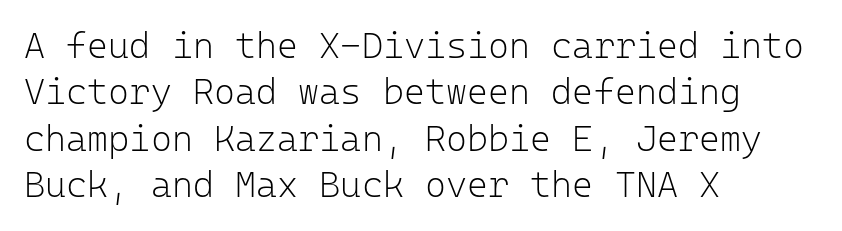
Underline: absent. Compared with typical paragraphs, the rows here are spaced about the same. The specimen reads as upright at a glance. I'd call this a sans setting — the letters go barefoot. Nobody touched the tracking dial on this one.
